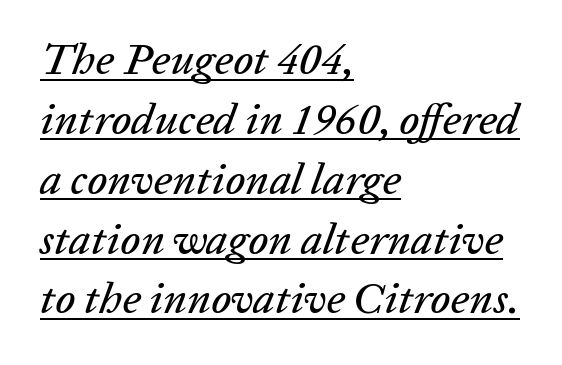
This is underlined copy, the kind a proofreader might mark for attention. This sample uses plain, unmodified letter spacing. The whole block is typeset with a tilt. Is this a fixed-width face? No — the glyphs have proportional, varying widths.
